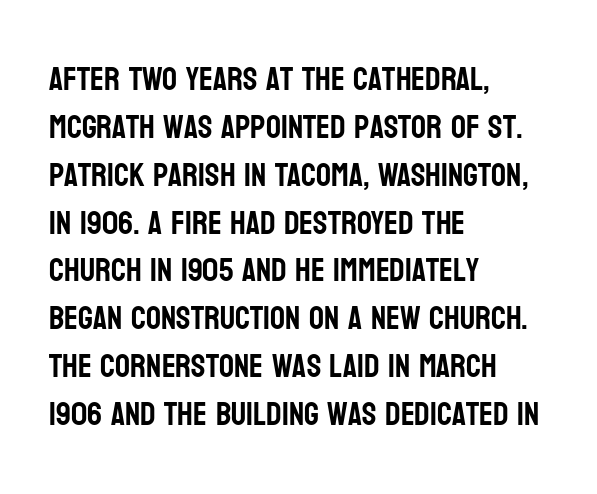
Typeset ragged right — the left edge is the straight one. Do the characters align in a grid? No, the font is proportional. Quick note: interline space is typical. This sample uses a sans-serif face.
